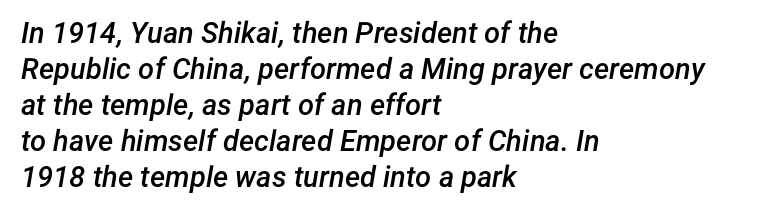
The image shows 29 px semibold type, italic (leaning right); set left-aligned, line spacing 1.24x, normal letter spacing, not underlined; low stroke contrast and a medium x-height.
